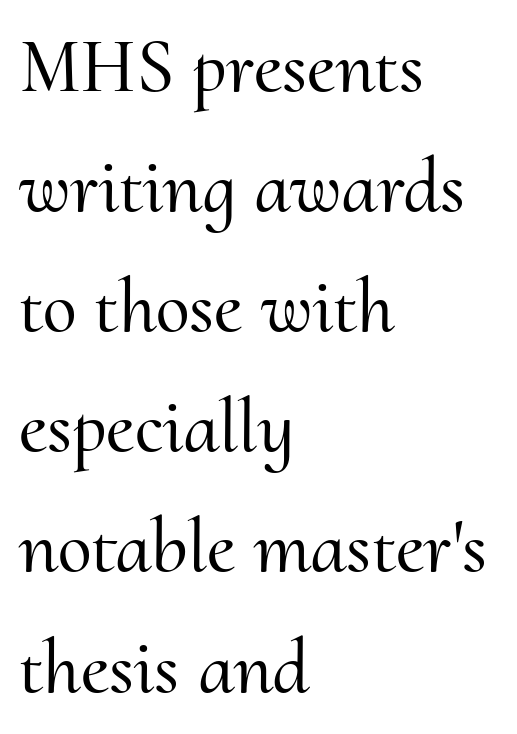
The image shows 77 px serif type, upright; set left-aligned, normal line spacing (1.56x), normal letter spacing, not underlined; medium stroke contrast and a small x-height.
